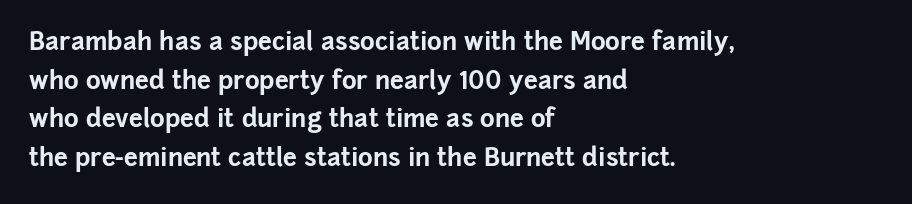
{"italic": "no", "bold": "yes", "underline": "no", "align": "left", "line_spacing": "normal", "line_spacing_ratio": 1.55, "letter_spacing": "normal", "letter_spacing_em": 0.0, "glyph_px": 25}
